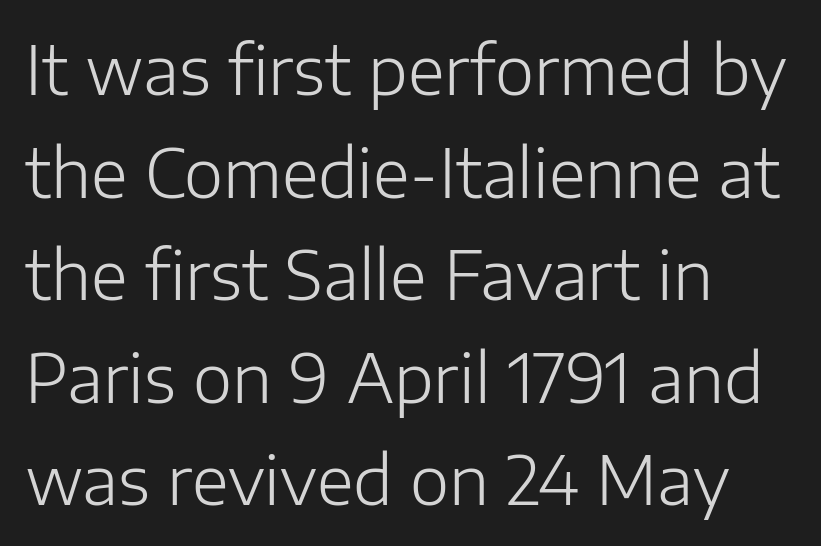
The passage shown is typeset with a sans-serif family. The compositor pushed each line to the left boundary. The glyphs are unaccompanied by any horizontal stroke below them. The letterforms sit at book weight or below. Rows of type keep a routine distance in the vertical direction. Look at the tracking — it's just the regular setting, nothing added.
